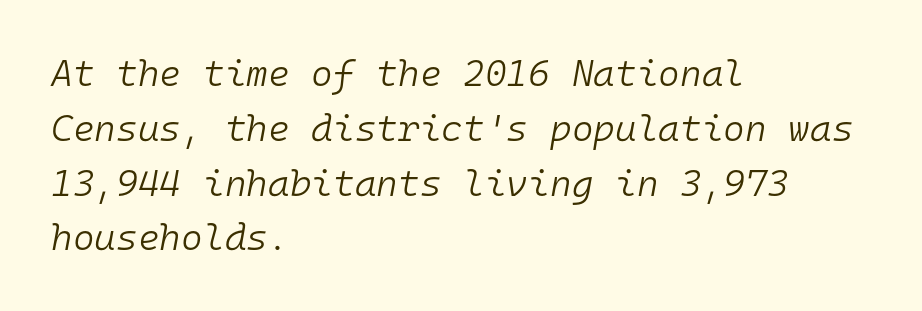
{"italic": "yes", "lean": "right", "slant_degrees": 10, "bold": "no", "weight": "light", "width": "normal", "stroke_contrast": "low", "x_height": "medium", "monospaced": "yes", "underline": "no", "align": "left", "line_spacing": "normal", "line_spacing_ratio": 1.48, "letter_spacing": "normal", "letter_spacing_em": 0.0, "glyph_px": 37}
